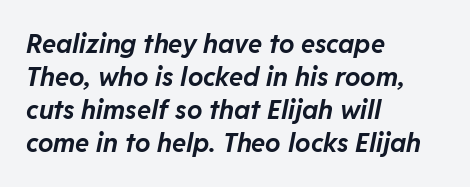
The image shows 26 px bold type, italic (leaning right); set left-aligned, normal line spacing (1.27x), normal letter spacing, not underlined.
